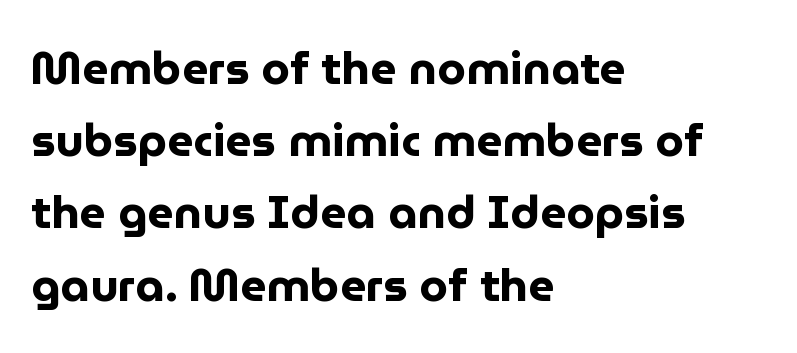
Q: Is the text bold? A: Yes.
Q: Is the text italic (slanted)? A: No, it is upright.
Q: Is the typeface a serif or a sans-serif typeface? A: Sans-serif.
Q: Is the text underlined? A: No.
Q: How is the paragraph aligned? A: Left-aligned.
Q: Is the spacing between letters normal or unusually wide? A: Normal.
Q: Is the spacing between lines tight, normal or loose? A: Normal.
Q: Width (condensed, normal, or wide)? A: Normal.
Q: Stroke contrast? A: Low.
Q: x-height? A: Medium.
Q: Monospaced? A: No.
